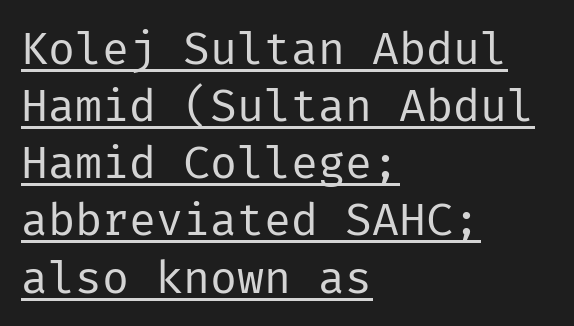
Q: Is the text bold? A: No.
Q: Is the text italic (slanted)? A: No, it is upright.
Q: Is the typeface a serif or a sans-serif typeface? A: Sans-serif.
Q: Is the text underlined? A: Yes.
Q: How is the paragraph aligned? A: Left-aligned.
Q: Is the spacing between letters normal or unusually wide? A: Normal.
Q: Is the spacing between lines tight, normal or loose? A: Normal.
Q: Width (condensed, normal, or wide)? A: Normal.
Q: Stroke contrast? A: Low.
Q: x-height? A: Medium.
